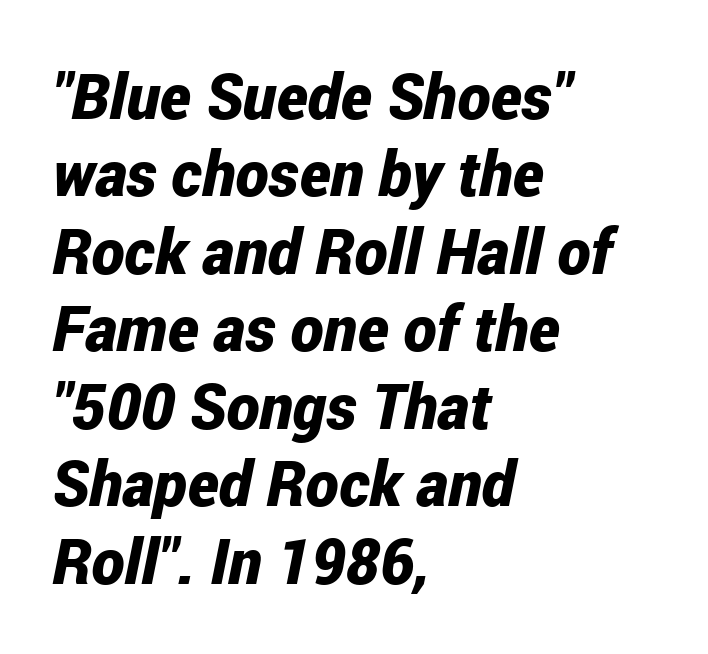
{"italic": "yes", "lean": "right", "slant_degrees": 12, "bold": "yes", "weight": "bold", "width": "condensed", "stroke_contrast": "low", "x_height": "medium", "monospaced": "no", "underline": "no", "align": "left", "line_spacing_ratio": 1.23, "letter_spacing": "normal", "letter_spacing_em": 0.0, "glyph_px": 63}
